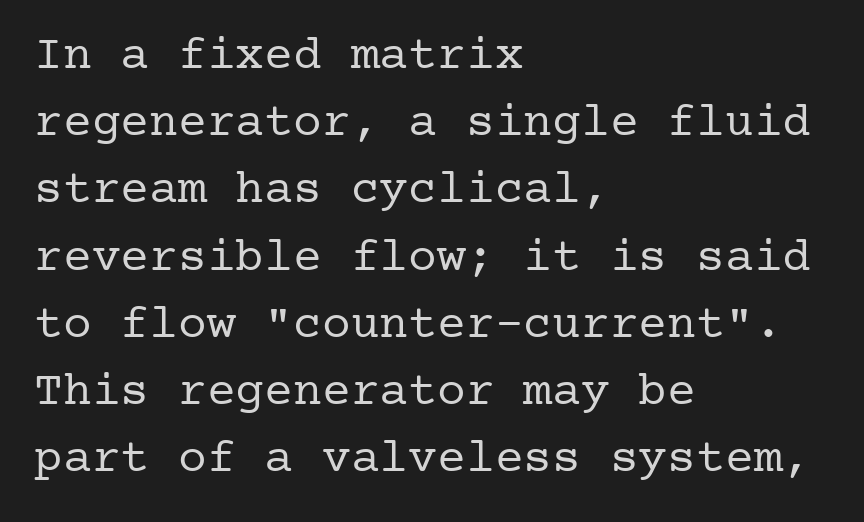
Q: Is the text bold? A: No.
Q: Is the text italic (slanted)? A: No, it is upright.
Q: Is the typeface a serif or a sans-serif typeface? A: Serif.
Q: Is the text underlined? A: No.
Q: How is the paragraph aligned? A: Left-aligned.
Q: Is the spacing between letters normal or unusually wide? A: Normal.
Q: Is the spacing between lines tight, normal or loose? A: Normal.
Q: Width (condensed, normal, or wide)? A: Normal.
Q: Stroke contrast? A: Low.
Q: x-height? A: Medium.
